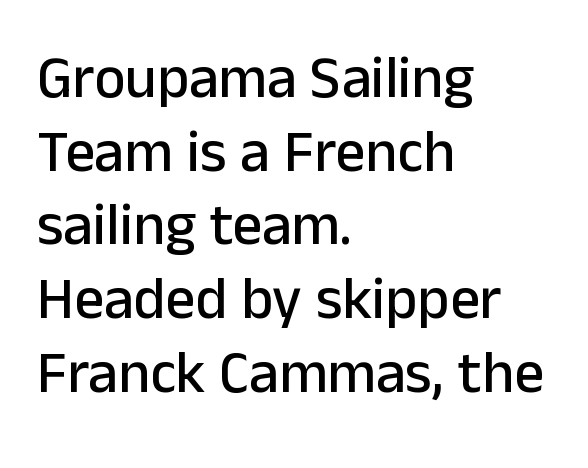
Q: Is the text italic (slanted)? A: No, it is upright.
Q: Is the typeface a serif or a sans-serif typeface? A: Sans-serif.
Q: Is the text underlined? A: No.
Q: How is the paragraph aligned? A: Left-aligned.
Q: Is the spacing between letters normal or unusually wide? A: Normal.
Q: Is the spacing between lines tight, normal or loose? A: Normal.
Q: Width (condensed, normal, or wide)? A: Normal.
Q: Stroke contrast? A: Low.
Q: x-height? A: Medium.
Q: Monospaced? A: No.
